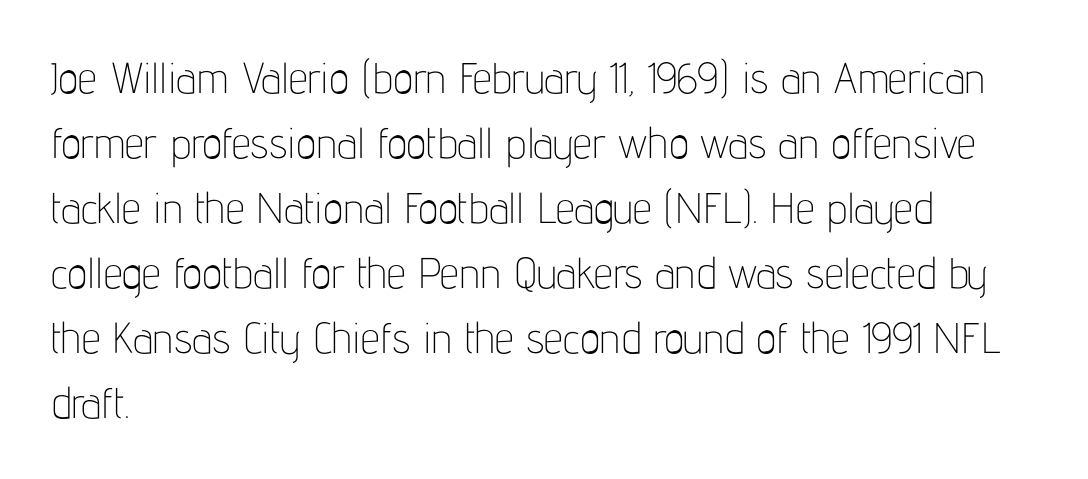
{"serif": "no", "italic": "no", "bold": "no", "weight": "thin", "width": "condensed", "stroke_contrast": "low", "x_height": "medium", "monospaced": "no", "underline": "no", "align": "left", "line_spacing": "normal", "line_spacing_ratio": 1.51, "letter_spacing": "normal", "letter_spacing_em": 0.0, "glyph_px": 43}
